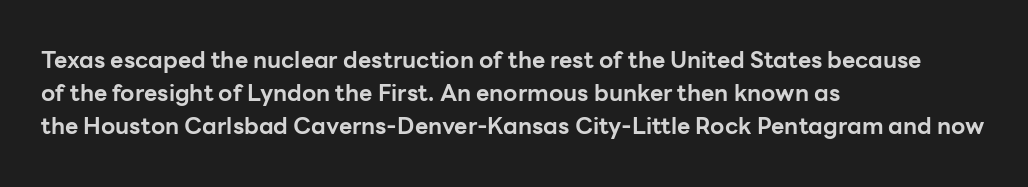
Q: Is the text bold? A: Yes.
Q: Is the text italic (slanted)? A: No, it is upright.
Q: Is the text underlined? A: No.
Q: How is the paragraph aligned? A: Left-aligned.
Q: Is the spacing between letters normal or unusually wide? A: Normal.
Q: Is the spacing between lines tight, normal or loose? A: Normal.
